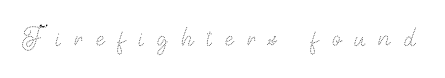
Q: Is the text bold? A: No.
Q: Is the text italic (slanted)? A: Yes.
Q: Is the text underlined? A: No.
Q: Is the spacing between letters normal or unusually wide? A: Unusually wide.
Q: Width (condensed, normal, or wide)? A: Normal.
Q: Stroke contrast? A: Medium.
Q: x-height? A: Small.
Q: Monospaced? A: No.
